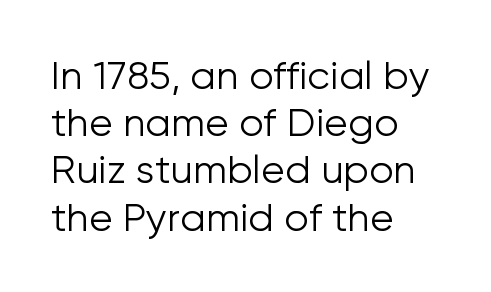
Q: Is the text bold? A: No.
Q: Is the text italic (slanted)? A: No, it is upright.
Q: Is the typeface a serif or a sans-serif typeface? A: Sans-serif.
Q: Is the text underlined? A: No.
Q: How is the paragraph aligned? A: Left-aligned.
Q: Is the spacing between letters normal or unusually wide? A: Normal.
Q: Width (condensed, normal, or wide)? A: Normal.
Q: Stroke contrast? A: Low.
Q: x-height? A: Medium.
Q: Monospaced? A: No.
